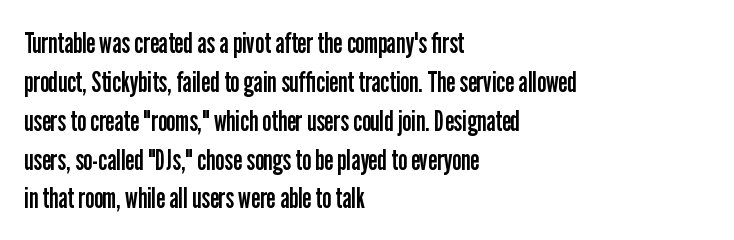
The image shows 29 px regular-weight, condensed sans-serif type, upright; set left-aligned, normal line spacing (1.34x), normal letter spacing, not underlined; low stroke contrast and a medium x-height.
